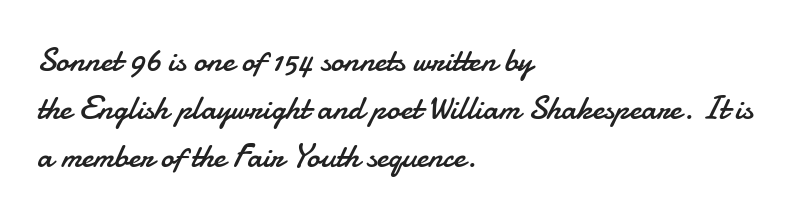
Q: Is the text bold? A: No.
Q: Is the text italic (slanted)? A: Yes.
Q: Is the typeface a serif or a sans-serif typeface? A: Sans-serif.
Q: Is the text underlined? A: No.
Q: How is the paragraph aligned? A: Left-aligned.
Q: Is the spacing between letters normal or unusually wide? A: Normal.
Q: Is the spacing between lines tight, normal or loose? A: Normal.
Q: Width (condensed, normal, or wide)? A: Normal.
Q: Stroke contrast? A: Low.
Q: x-height? A: Small.
Q: Monospaced? A: No.
